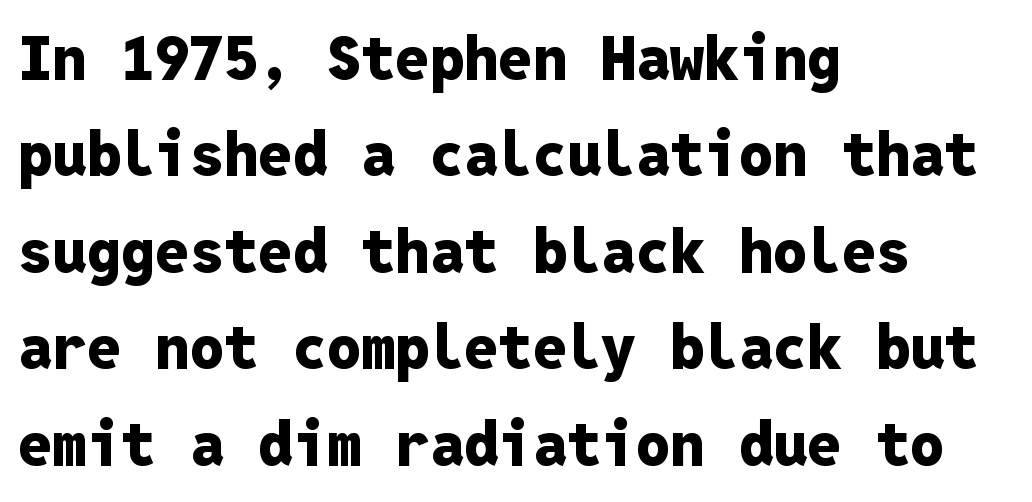
Q: Is the text bold? A: Yes.
Q: Is the text italic (slanted)? A: No, it is upright.
Q: Is the typeface a serif or a sans-serif typeface? A: Sans-serif.
Q: Is the text underlined? A: No.
Q: How is the paragraph aligned? A: Left-aligned.
Q: Is the spacing between letters normal or unusually wide? A: Normal.
Q: Is the spacing between lines tight, normal or loose? A: Normal.
Q: Width (condensed, normal, or wide)? A: Normal.
Q: Stroke contrast? A: Low.
Q: x-height? A: Medium.
Q: Monospaced? A: Yes.
